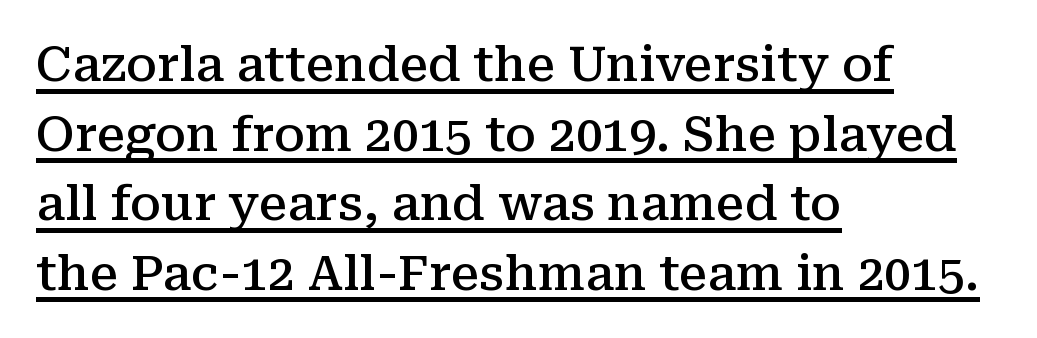
Q: Is the text bold? A: Semi-bold.
Q: Is the text italic (slanted)? A: No, it is upright.
Q: Is the typeface a serif or a sans-serif typeface? A: Serif.
Q: Is the text underlined? A: Yes.
Q: How is the paragraph aligned? A: Left-aligned.
Q: Is the spacing between letters normal or unusually wide? A: Normal.
Q: Is the spacing between lines tight, normal or loose? A: Normal.
Q: Width (condensed, normal, or wide)? A: Normal.
Q: Stroke contrast? A: Medium.
Q: x-height? A: Medium.
Q: Monospaced? A: No.
